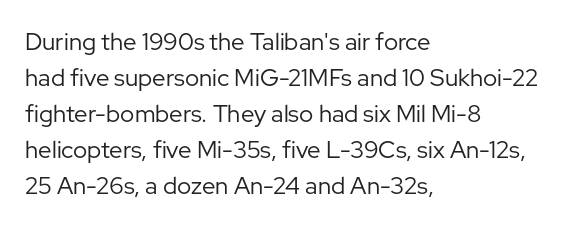
Q: Is the text bold? A: No.
Q: Is the text italic (slanted)? A: No, it is upright.
Q: Is the text underlined? A: No.
Q: How is the paragraph aligned? A: Left-aligned.
Q: Is the spacing between letters normal or unusually wide? A: Normal.
Q: Is the spacing between lines tight, normal or loose? A: Normal.
